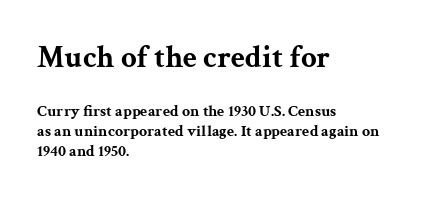
Q: Is the text bold? A: Yes.
Q: Is the text italic (slanted)? A: No, it is upright.
Q: Is the typeface a serif or a sans-serif typeface? A: Serif.
Q: Is the text underlined? A: No.
Q: How is the paragraph aligned? A: Left-aligned.
Q: Is the spacing between letters normal or unusually wide? A: Normal.
Q: Which block of text is set in a larger size, the first (top) or the second (bottom)? A: The first (top) one.
Q: Width (condensed, normal, or wide)? A: Wide.
Q: Stroke contrast? A: Medium.
Q: x-height? A: Medium.
Q: Monospaced? A: No.
